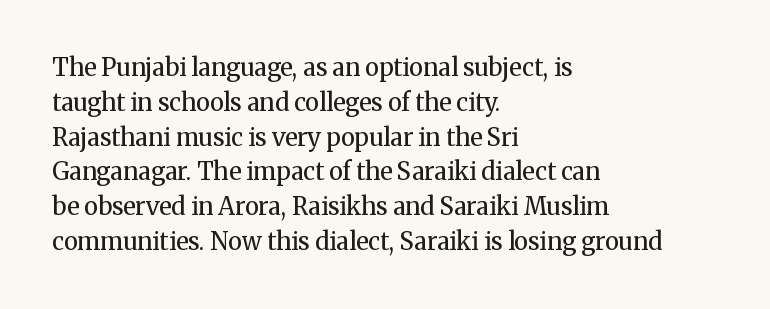
The image shows 24 px text type, upright; set left-aligned, normal line spacing (1.45x), normal letter spacing, not underlined.
